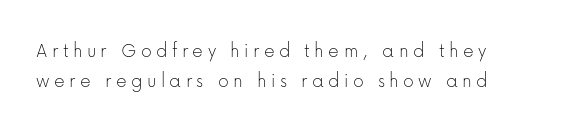
Q: Is the text bold? A: No.
Q: Is the text italic (slanted)? A: No, it is upright.
Q: Is the text underlined? A: No.
Q: How is the paragraph aligned? A: Left-aligned.
Q: Is the spacing between letters normal or unusually wide? A: Unusually wide.
Q: Is the spacing between lines tight, normal or loose? A: Normal.
